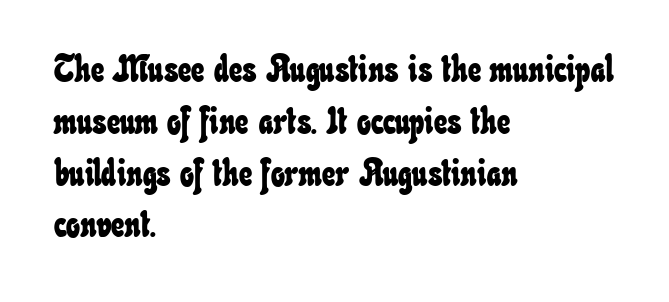
The horizontal fit of the characters is conventional and even. One-word summary of the alignment: left. Leading matches the norm, producing a regular column. Character widths vary here, with narrow letters taking less room than wide ones. A bare baseline throughout the passage.
